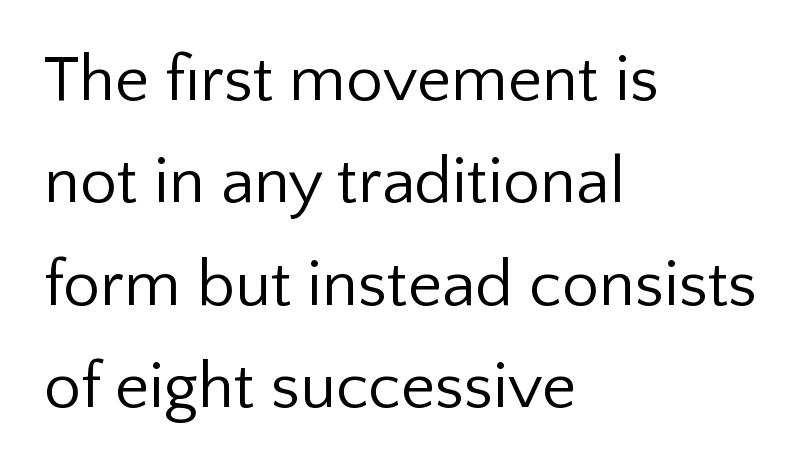
The image shows 66 px regular-weight sans-serif type, upright; set left-aligned, normal line spacing (1.55x), normal letter spacing, not underlined; low stroke contrast and a medium x-height.
